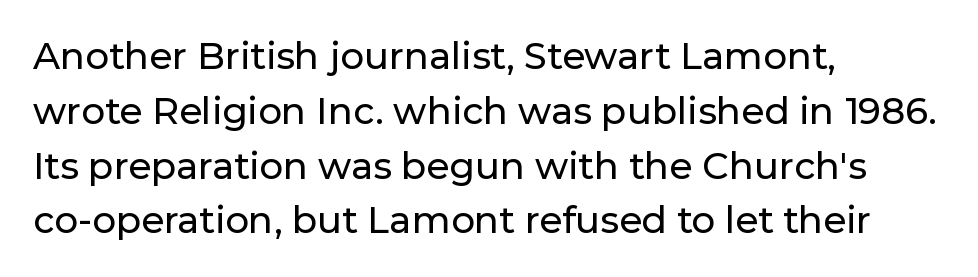
This rendering employs a face without finishing strokes, i.e., a sans-serif. The face used here is rendered with its standard letterfit. In CSS terms this would be text-align: left. Ascenders rise straight up at ninety degrees.
